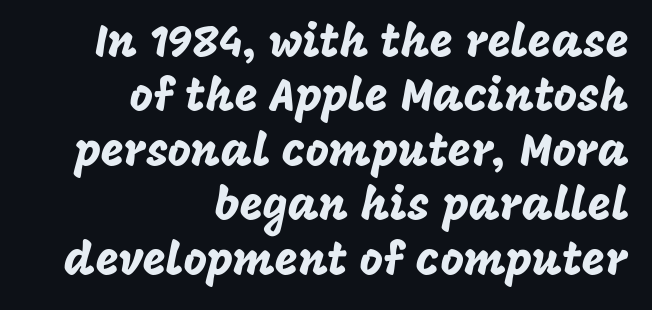
Check where the strokes stop: nothing finishes them off — pure sans. If you drew a ruler down the right edge, every line would touch it. The type is set solid horizontally, with unmodified tracking. The zone under the glyphs is completely vacant.
